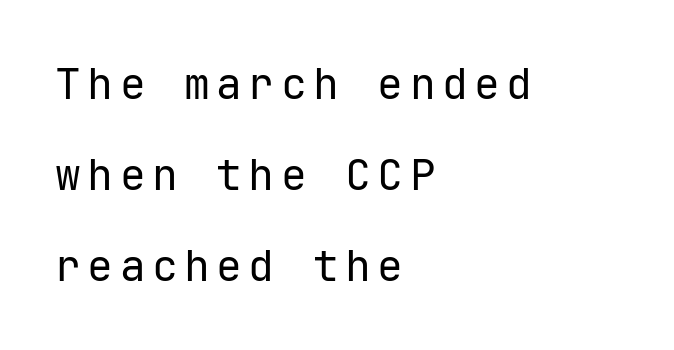
The image shows 43 px regular-weight sans-serif type, upright, monospaced; set left-aligned, loose line spacing (2.12x), not underlined; low stroke contrast and a medium x-height.
